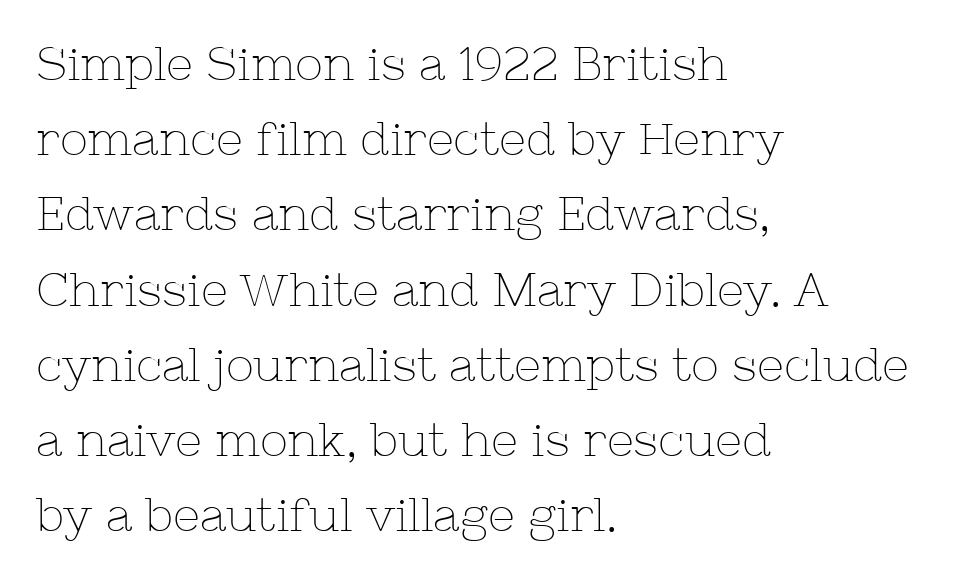
The image shows 47 px thin serif type, upright; set left-aligned, normal line spacing (1.6x), normal letter spacing, not underlined; low stroke contrast and a medium x-height.
